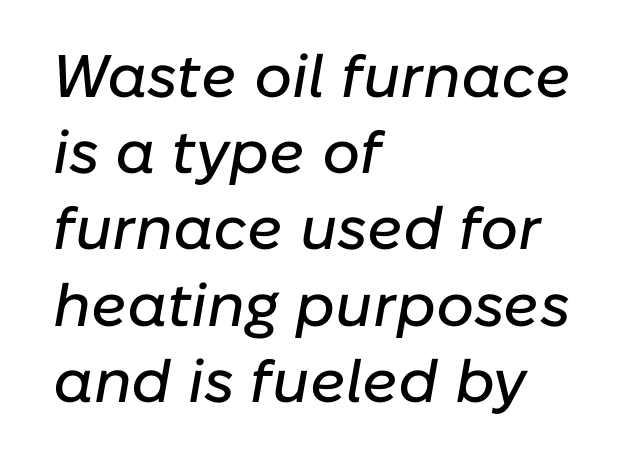
The image shows 60 px text type, italic (leaning right); set left-aligned, normal line spacing (1.27x), normal letter spacing, not underlined; low stroke contrast and a medium x-height.
